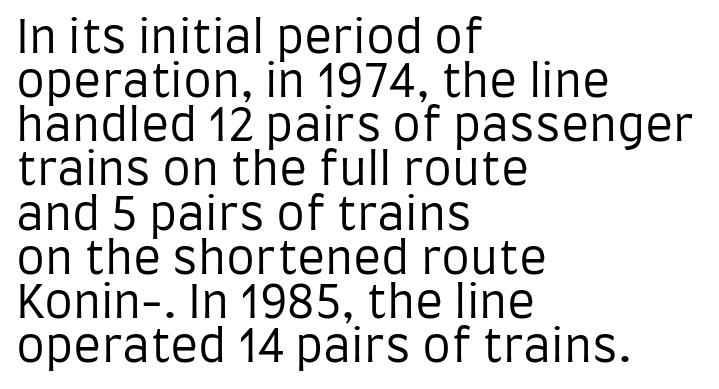
{"serif": "no", "italic": "no", "bold": "no", "weight": "regular", "width": "condensed", "stroke_contrast": "low", "x_height": "large", "monospaced": "no", "underline": "no", "align": "left", "line_spacing": "tight", "line_spacing_ratio": 0.96, "letter_spacing": "normal", "letter_spacing_em": 0.0, "glyph_px": 46}
